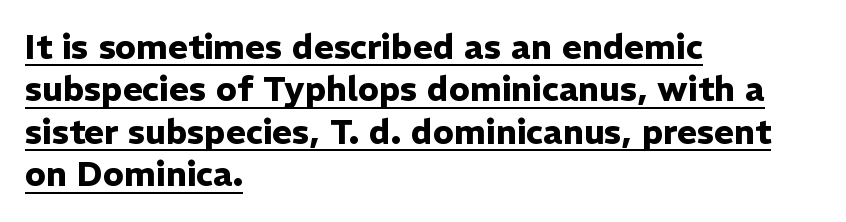
Students, observe the line beneath the letters — that is underlining. Notice how thick the strokes are: this is what a full bold looks like. A normal amount of white space separates one row of letters from the next. The font's upright variant was chosen for this text. Spacing verdict: proportional, widths tailored to each character.
